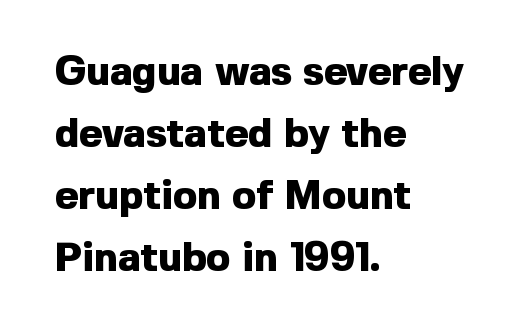
The image shows 40 px heavy sans-serif type, upright; set left-aligned, normal line spacing (1.55x), normal letter spacing, not underlined; a medium x-height.
